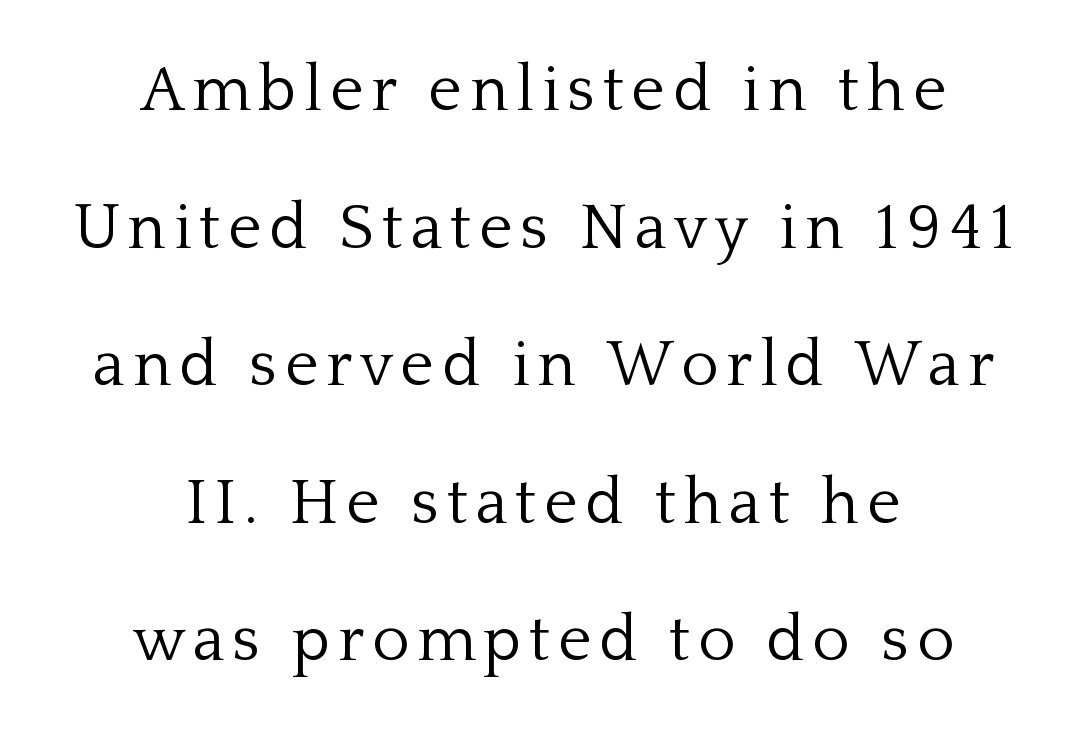
The image shows 64 px light serif type, upright; set centered, loose line spacing (2.15x), not underlined; low stroke contrast and a medium x-height.
